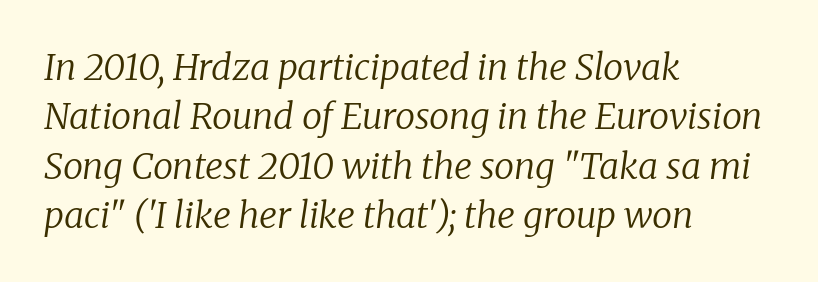
{"serif": "yes", "italic": "yes", "lean": "right", "slant_degrees": 8, "bold": "no", "weight": "regular", "width": "normal", "stroke_contrast": "low", "x_height": "medium", "monospaced": "no", "underline": "no", "align": "left", "line_spacing": "normal", "line_spacing_ratio": 1.37, "letter_spacing": "normal", "letter_spacing_em": 0.0, "glyph_px": 36}
